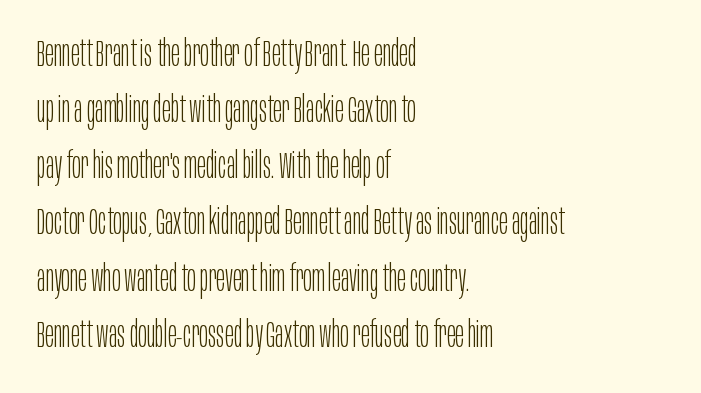
Q: Is the text bold? A: No.
Q: Is the text italic (slanted)? A: No, it is upright.
Q: Is the typeface a serif or a sans-serif typeface? A: Sans-serif.
Q: Is the text underlined? A: No.
Q: How is the paragraph aligned? A: Left-aligned.
Q: Is the spacing between letters normal or unusually wide? A: Normal.
Q: Is the spacing between lines tight, normal or loose? A: Normal.
Q: Width (condensed, normal, or wide)? A: Condensed.
Q: Stroke contrast? A: Low.
Q: x-height? A: Large.
Q: Monospaced? A: No.
